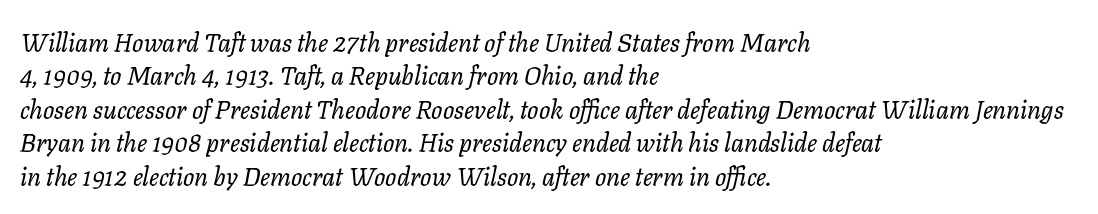
Would a proofreader flag this as italicized? Yes. This sample is left-justified, so line endings fall wherever the words run out. The baseline area is clear. Reading down the column, the eye jumps a familiar distance to each next line. Unbolded letterforms with no extra heft. Each word holds together tightly as a unit, with standard inter-letter gaps.
